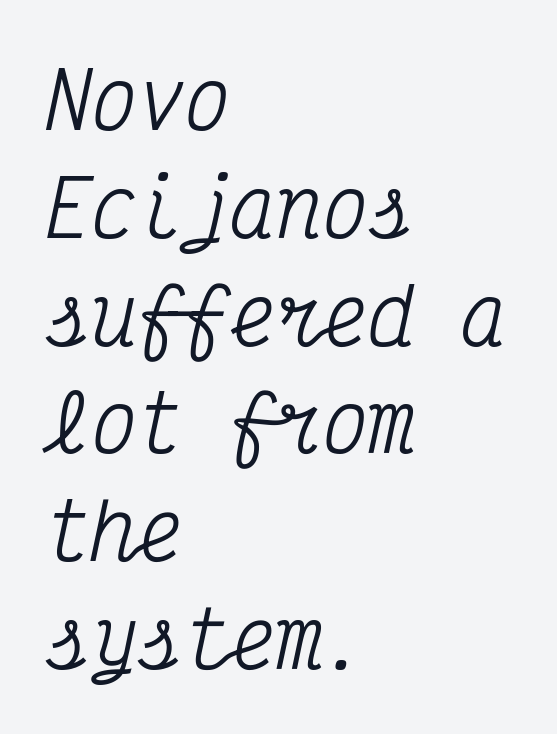
The image shows 77 px condensed serif type, italic (leaning right), monospaced; set left-aligned, normal line spacing (1.4x), normal letter spacing, not underlined; medium stroke contrast and a medium x-height.
